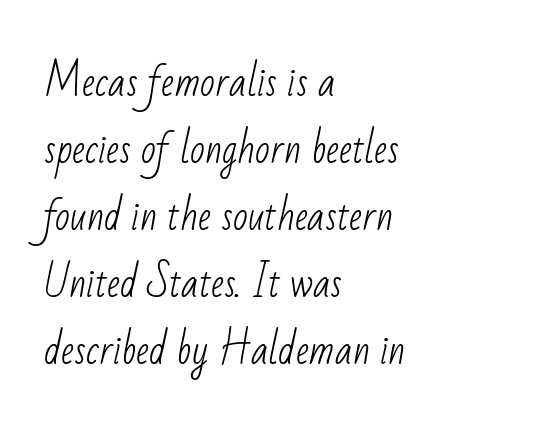
{"serif": "no", "bold": "no", "weight": "light", "width": "condensed", "stroke_contrast": "low", "x_height": "small", "monospaced": "no", "underline": "no", "align": "left", "line_spacing_ratio": 1.72, "letter_spacing": "normal", "letter_spacing_em": 0.0, "glyph_px": 39}
